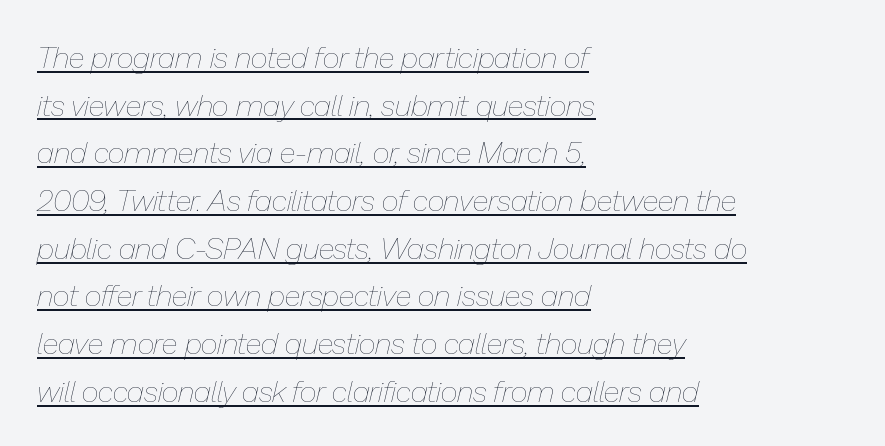
The rendering uses natural spacing where letterforms have individual widths. If you measured baseline to baseline, you'd find a middling distance. Honestly, the underline is the first thing you notice here. Every row of glyphs begins at an identical x-position on the left.
